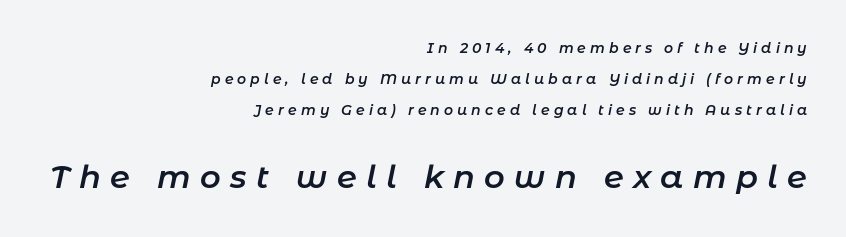
The image shows 32 px semibold type, italic (leaning right); set right-aligned, loose line spacing (2.21x), unusually wide letter spacing (+0.29 em), not underlined; the second (bottom) block is 2.29x larger; low stroke contrast and a medium x-height.
